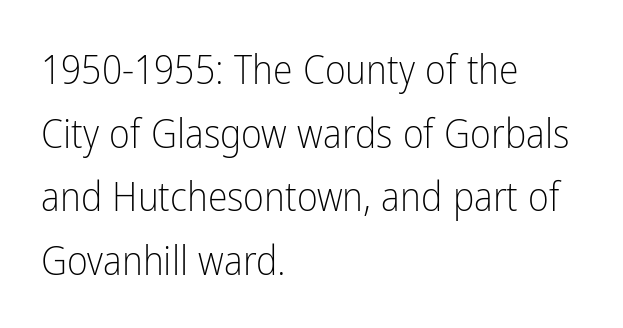
{"serif": "no", "italic": "no", "bold": "no", "weight": "light", "width": "condensed", "stroke_contrast": "low", "x_height": "medium", "monospaced": "no", "underline": "no", "align": "left", "line_spacing": "normal", "line_spacing_ratio": 1.59, "letter_spacing": "normal", "letter_spacing_em": 0.0, "glyph_px": 40}
